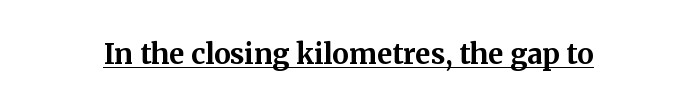
The image shows 28 px bold serif type, upright; set normal letter spacing, underlined; medium stroke contrast and a medium x-height.
